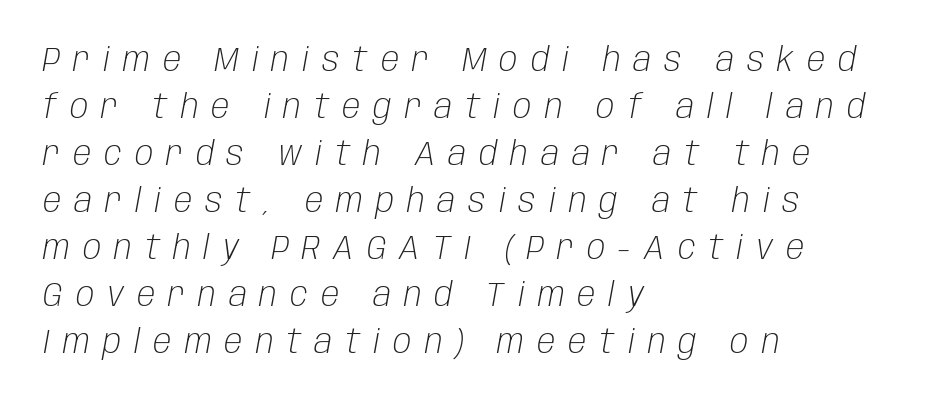
{"italic": "yes", "lean": "right", "slant_degrees": 10, "bold": "no", "weight": "light", "width": "condensed", "stroke_contrast": "low", "x_height": "large", "monospaced": "no", "underline": "no", "align": "left", "line_spacing": "normal", "line_spacing_ratio": 1.38, "letter_spacing": "wide", "letter_spacing_em": 0.38, "glyph_px": 34}
